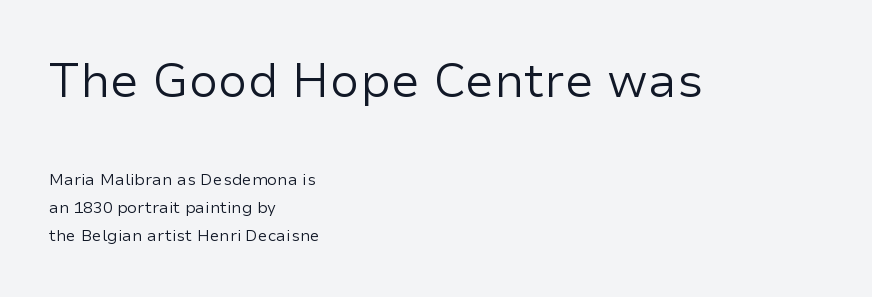
The image shows 47 px regular-weight sans-serif type, upright; set left-aligned, line spacing 1.74x, normal letter spacing, not underlined; the first (top) block is 2.94x larger; low stroke contrast and a medium x-height.
